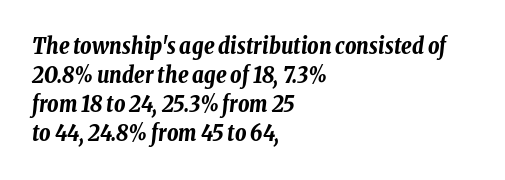
{"italic": "yes", "lean": "right", "slant_degrees": 8, "bold": "yes", "underline": "no", "align": "left", "line_spacing": "normal", "line_spacing_ratio": 1.32, "letter_spacing": "normal", "letter_spacing_em": 0.0, "glyph_px": 22}
